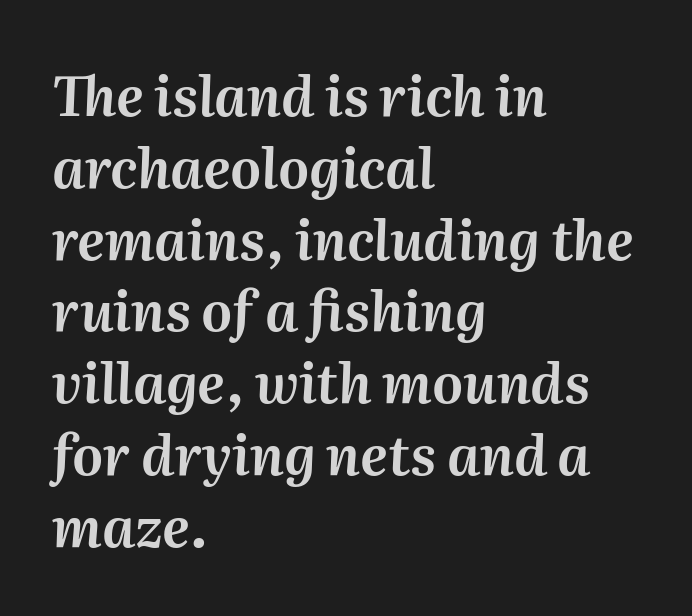
Observe the ordinary spacing: letters are neighbours, not strangers. Check under the words: just untouched page. Do the characters align in a grid? No, the font is proportional. Notice how descenders clear the ascenders below comfortably — that's standard leading. Emphasis-style slanted type is in use.
